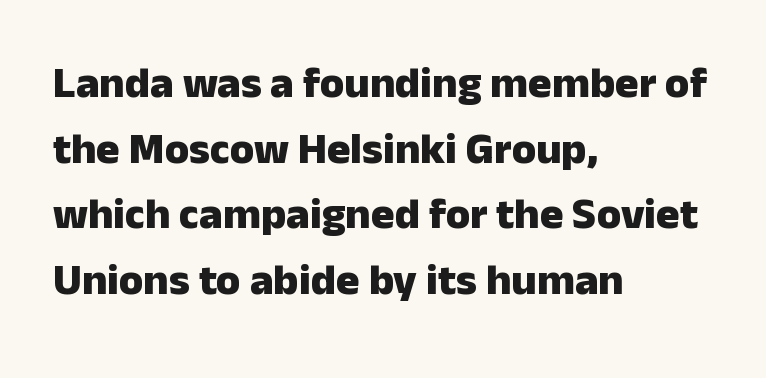
The image shows 44 px heavy sans-serif type, upright; set left-aligned, normal line spacing (1.49x), normal letter spacing, not underlined; low stroke contrast and a medium x-height.
